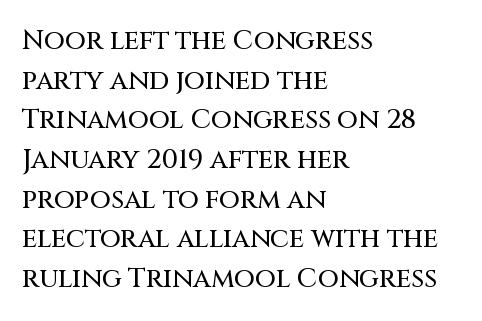
{"italic": "no", "underline": "no", "align": "left", "line_spacing": "normal", "line_spacing_ratio": 1.47, "letter_spacing": "normal", "letter_spacing_em": 0.0, "glyph_px": 27}
